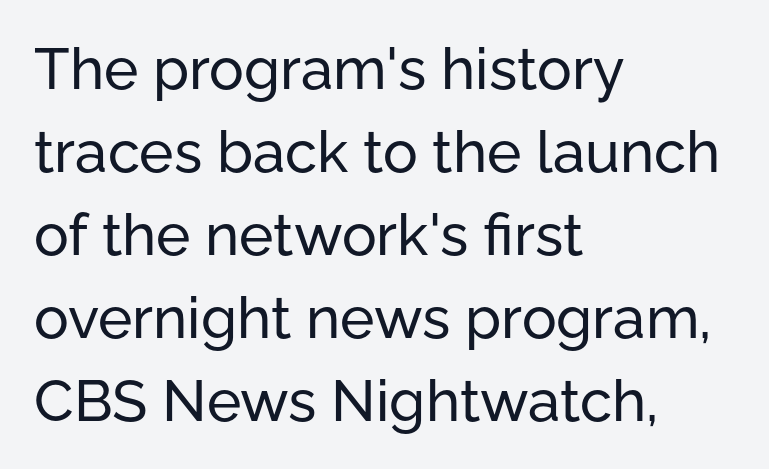
{"serif": "no", "italic": "no", "width": "normal", "stroke_contrast": "low", "x_height": "medium", "monospaced": "no", "underline": "no", "align": "left", "line_spacing": "normal", "line_spacing_ratio": 1.43, "letter_spacing": "normal", "letter_spacing_em": 0.0, "glyph_px": 58}
